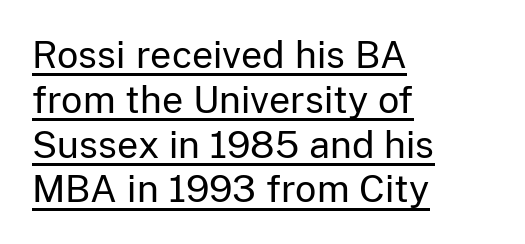
{"serif": "no", "italic": "no", "bold": "no", "weight": "regular", "width": "normal", "stroke_contrast": "low", "x_height": "medium", "monospaced": "no", "underline": "yes", "align": "left", "line_spacing_ratio": 1.21, "letter_spacing": "normal", "letter_spacing_em": 0.0, "glyph_px": 37}
